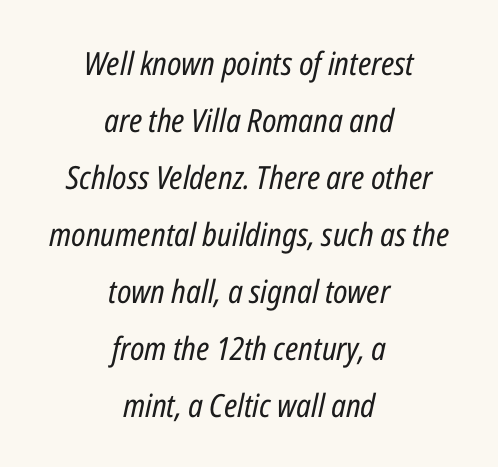
{"italic": "yes", "lean": "right", "slant_degrees": 12, "bold": "no", "weight": "regular", "width": "condensed", "stroke_contrast": "low", "x_height": "medium", "monospaced": "no", "underline": "no", "align": "center", "line_spacing_ratio": 1.78, "letter_spacing": "normal", "letter_spacing_em": 0.0, "glyph_px": 32}
